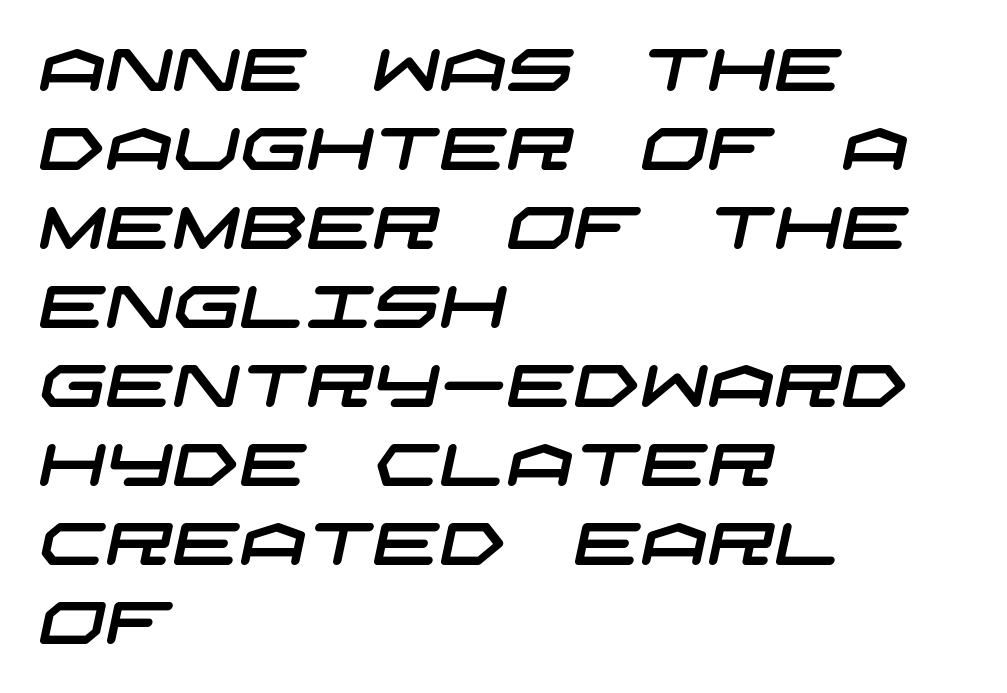
Words appear dense and cohesive because spacing is normal. How would I describe the line gaps? Plain and ordinary. Rule under the text: the space is simply empty. Leftover space on each line is placed entirely after the last word. Font category for this specimen: sans-serif.
